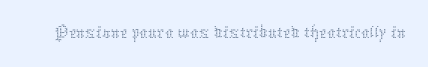
Q: Is the text bold? A: No.
Q: Is the text italic (slanted)? A: No, it is upright.
Q: Is the text underlined? A: No.
Q: Is the spacing between letters normal or unusually wide? A: Normal.
Q: Width (condensed, normal, or wide)? A: Normal.
Q: Stroke contrast? A: Medium.
Q: x-height? A: Medium.
Q: Monospaced? A: No.
